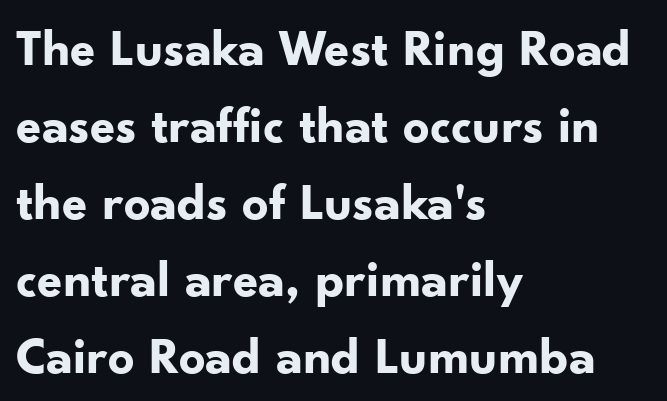
The rendering uses a moderate line-height, typical for paragraphs. Heft: maximum for text — a bold. Visually the block forms a straight wall on the left and a jagged coastline on the right. Honestly, the letter spacing is just normal — you wouldn't notice it. Serif or sans? Sans — the stroke terminals are bare. Looks like regular typesetting: each glyph gets only the width it needs.
